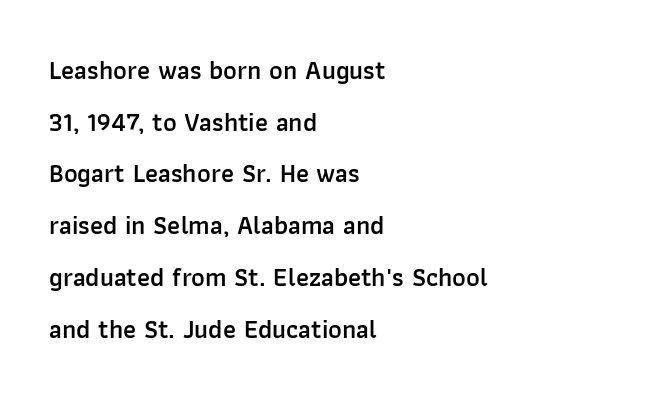
Does extra space separate the letters? No, they use regular spacing. The foot of each line stays bare and open. Typographic density is moderately raised because the face is semibold. In terms of leading, this rendering errs on the spacious side.
